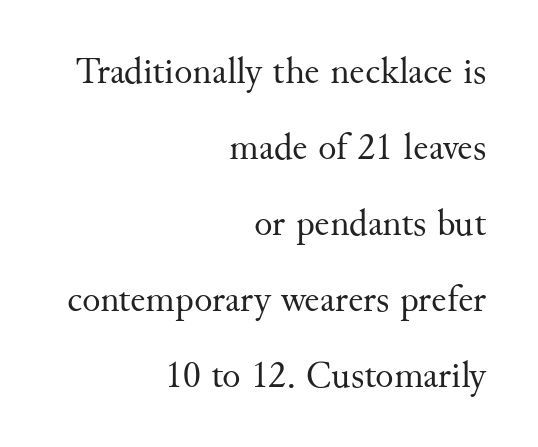
{"serif": "yes", "italic": "no", "bold": "no", "weight": "regular", "width": "normal", "stroke_contrast": "medium", "x_height": "small", "monospaced": "no", "underline": "no", "align": "right", "line_spacing": "loose", "line_spacing_ratio": 2.0, "letter_spacing": "normal", "letter_spacing_em": 0.0, "glyph_px": 38}
